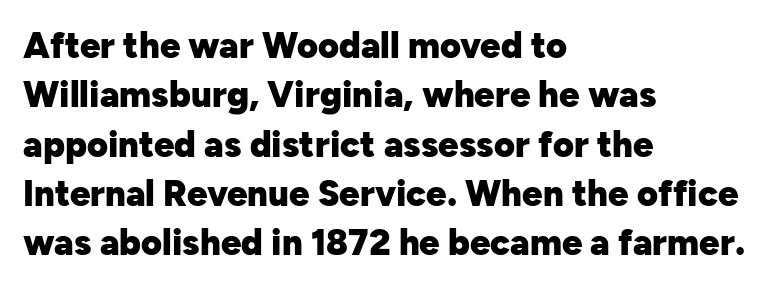
{"serif": "no", "italic": "no", "bold": "yes", "weight": "heavy", "width": "normal", "stroke_contrast": "low", "x_height": "medium", "monospaced": "no", "underline": "no", "align": "left", "line_spacing": "normal", "line_spacing_ratio": 1.37, "letter_spacing": "normal", "letter_spacing_em": 0.0, "glyph_px": 36}
